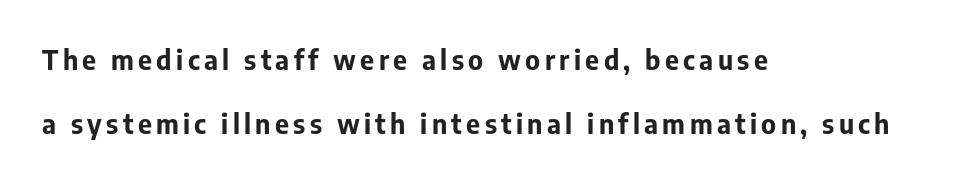
The image shows 27 px bold type, upright; set left-aligned, loose line spacing (2.37x), not underlined.
